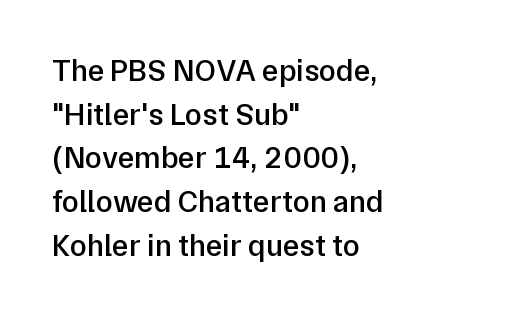
These lines keep a tight, regular rhythm from letter to letter. The string is rendered with underlining switched off. If you drew a line through each stem, it would be perfectly vertical. The block of text has a typical density, with ordinary space between rows. Emphasis by weight is partial: semibold.
